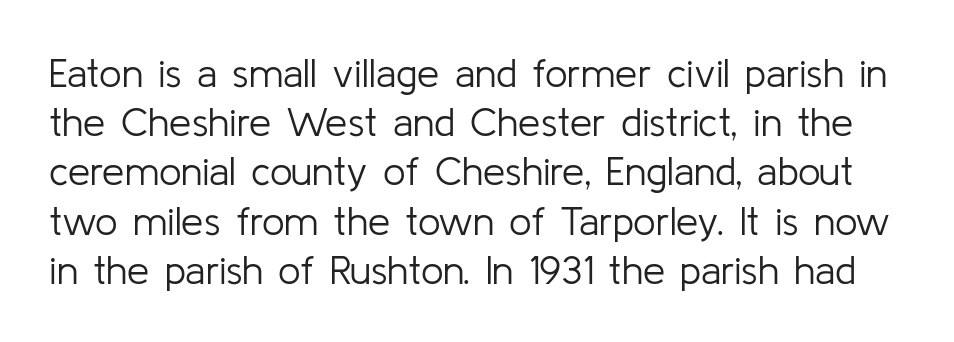
The image shows 40 px light sans-serif type, upright; set line spacing 1.23x, normal letter spacing, not underlined; low stroke contrast and a medium x-height.
